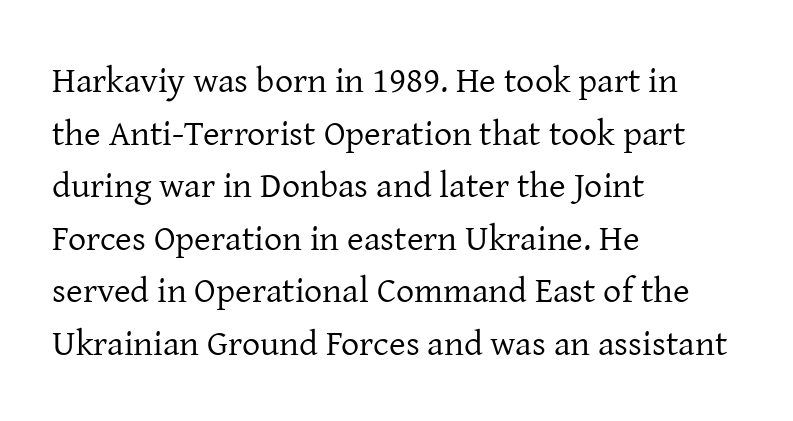
The image shows 36 px regular-weight serif type, upright; set left-aligned, normal line spacing (1.46x), normal letter spacing, not underlined; low stroke contrast and a medium x-height.
